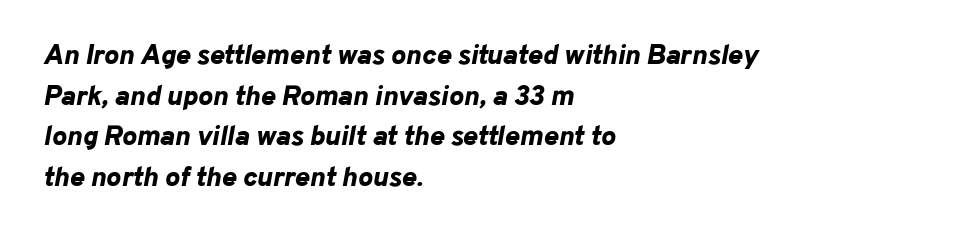
The image shows 28 px bold type, italic (leaning right); set left-aligned, normal line spacing (1.45x), normal letter spacing, not underlined; low stroke contrast and a medium x-height.
